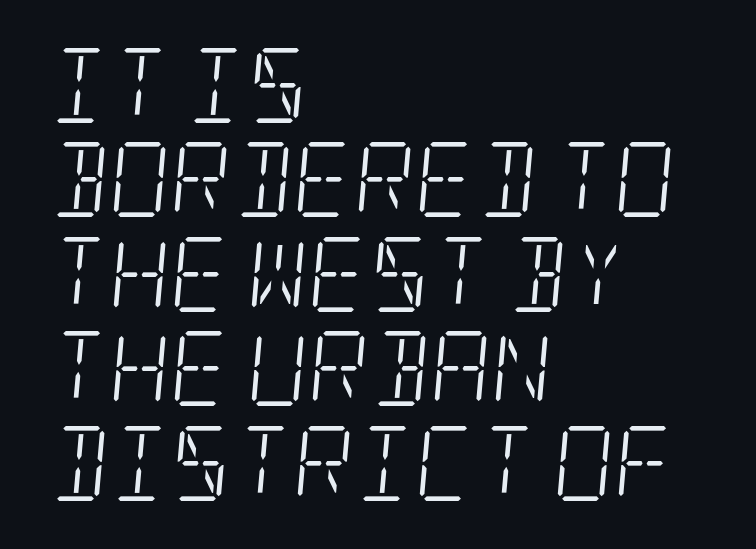
The image shows 75 px light, condensed serif type, italic (leaning right); set left-aligned, normal line spacing (1.26x), normal letter spacing, not underlined; low stroke contrast and a large x-height.
